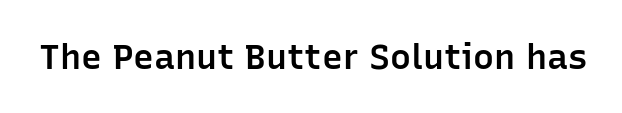
Here the designer chose a conventional face with non-uniform glyph widths. Standard letterfit; no display-style spreading of the glyphs. This is sans-serif lettering, the kind often seen on screens and signage. Moderately thickened strokes mark this as semibold type.
